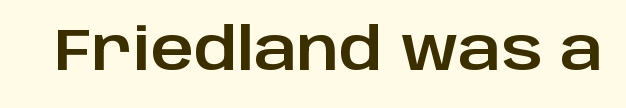
{"serif": "no", "italic": "no", "width": "normal", "stroke_contrast": "low", "x_height": "large", "monospaced": "no", "underline": "no", "letter_spacing": "normal", "letter_spacing_em": 0.0, "glyph_px": 59}
